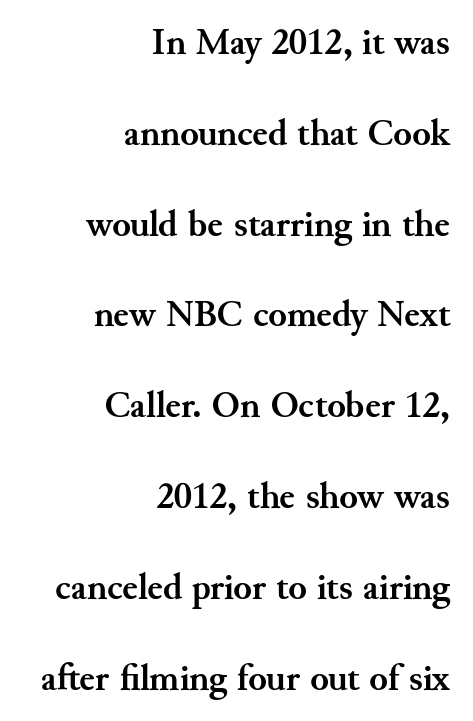
Visually the block forms a straight wall on the right and a jagged coastline on the left. Each letter keeps its own natural width here, so spacing adapts to shape. The zone under the glyphs is completely vacant. If you drew a line through each stem, it would be perfectly vertical. Interline gaps are noticeably wide in this sample.
